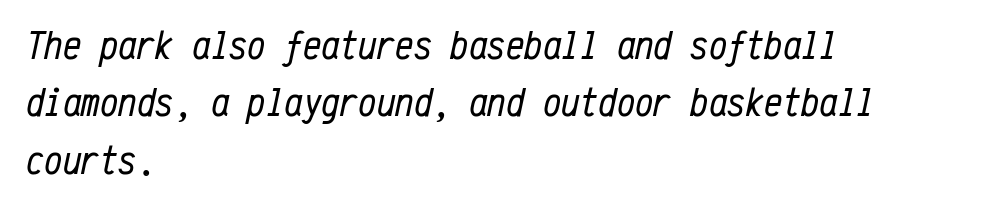
{"italic": "yes", "lean": "right", "slant_degrees": 12, "bold": "no", "weight": "regular", "width": "condensed", "stroke_contrast": "low", "x_height": "medium", "monospaced": "yes", "underline": "no", "align": "left", "line_spacing": "normal", "line_spacing_ratio": 1.4, "letter_spacing": "normal", "letter_spacing_em": 0.0, "glyph_px": 41}
